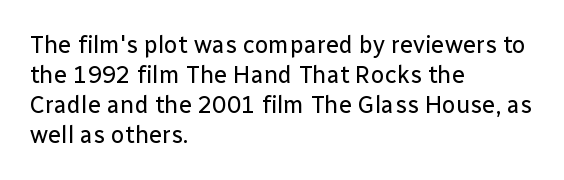
Honestly, there is no underline to notice here at all. The font's upright variant was chosen for this text. Horizontally, the lines are justified to the leading edge only. Bold? No — there's no thickening of the strokes.
